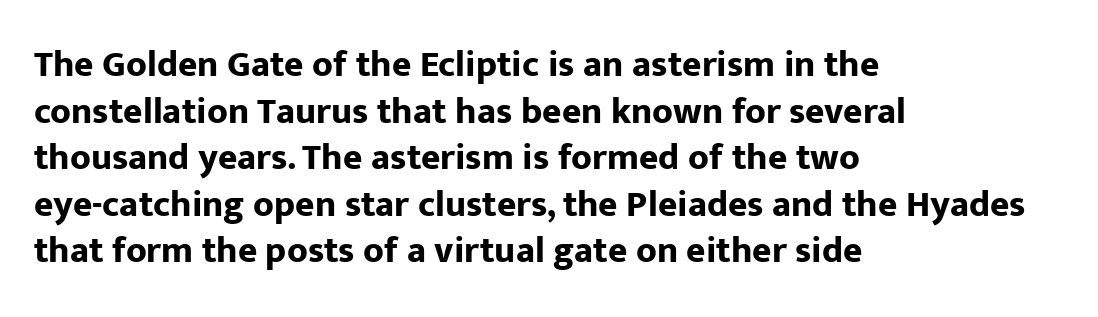
What stands out about the letter spacing? Nothing — it is the standard amount. A full-strength bold gives these letters their thick strokes. Leading: standard. All the whitespace from short lines collects on the right.
